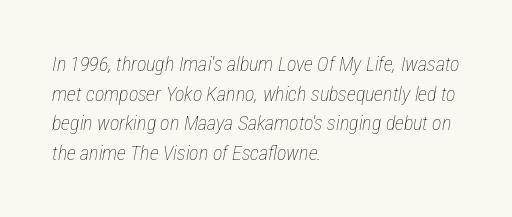
Reading down the block, your eye returns to a fixed left position each line. This sample uses an oblique cut, with every glyph tilted off the vertical. Weight: in the light-to-regular range. This rendering features lettering with no underline.
